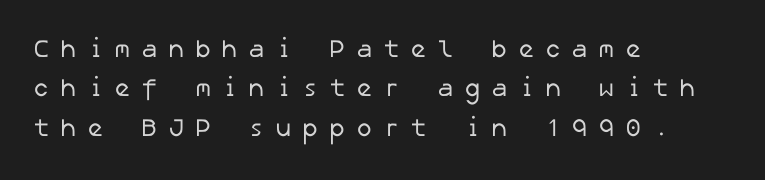
The passage shown is not underscored anywhere. What stands out about the letter spacing? Its width — letters are far apart. Left-aligned paragraph, ragged on the right. This is not heavy type; no bold has been used.
